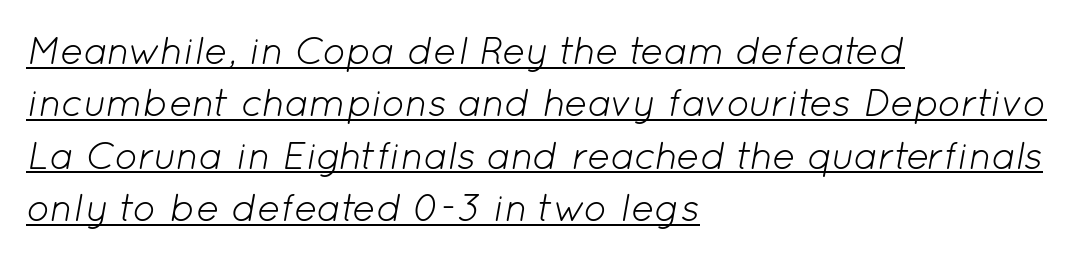
Q: Is the text bold? A: No.
Q: Is the text italic (slanted)? A: Yes, it leans right by about 12 degrees.
Q: Is the text underlined? A: Yes.
Q: How is the paragraph aligned? A: Left-aligned.
Q: Is the spacing between letters normal or unusually wide? A: Normal.
Q: Is the spacing between lines tight, normal or loose? A: Normal.
Q: Width (condensed, normal, or wide)? A: Normal.
Q: Stroke contrast? A: Low.
Q: x-height? A: Medium.
Q: Monospaced? A: No.
